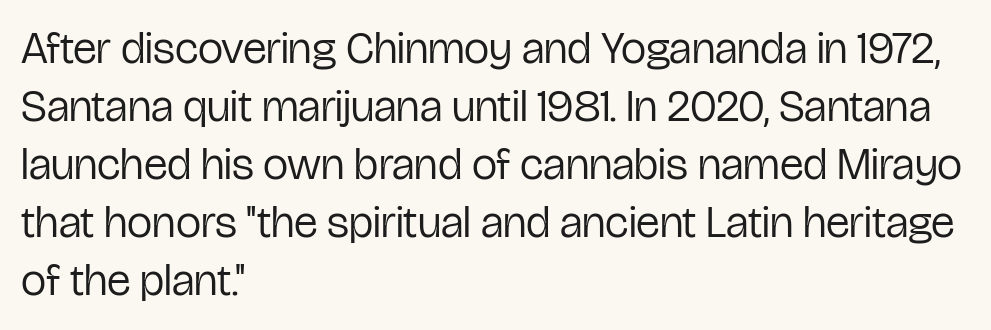
Regarding leading, the lines here are spaced in the standard way. How are the letters spaced? Ordinarily, with no added tracking. Classification — sans serif. It's the straight-up-and-down kind of type.
